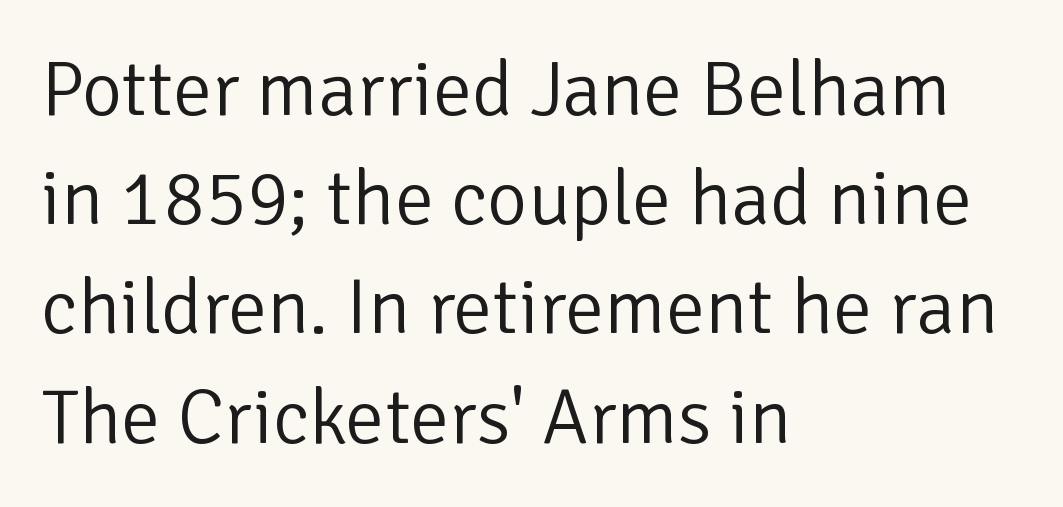
{"serif": "no", "italic": "no", "bold": "no", "weight": "light", "width": "normal", "stroke_contrast": "low", "x_height": "medium", "monospaced": "no", "underline": "no", "align": "left", "line_spacing": "normal", "line_spacing_ratio": 1.4, "letter_spacing": "normal", "letter_spacing_em": 0.0, "glyph_px": 78}
